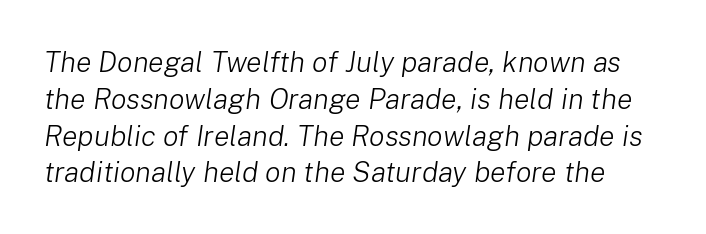
Q: Is the text bold? A: No.
Q: Is the text italic (slanted)? A: Yes, it leans right by about 8 degrees.
Q: Is the text underlined? A: No.
Q: Is the spacing between letters normal or unusually wide? A: Normal.
Q: Is the spacing between lines tight, normal or loose? A: Normal.
Q: Width (condensed, normal, or wide)? A: Normal.
Q: Stroke contrast? A: Low.
Q: x-height? A: Medium.
Q: Monospaced? A: No.
